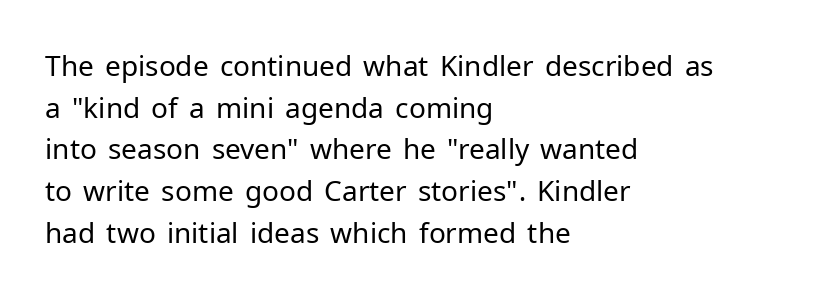
Q: Is the text bold? A: No.
Q: Is the text italic (slanted)? A: No, it is upright.
Q: Is the typeface a serif or a sans-serif typeface? A: Sans-serif.
Q: Is the text underlined? A: No.
Q: How is the paragraph aligned? A: Left-aligned.
Q: Is the spacing between letters normal or unusually wide? A: Normal.
Q: Is the spacing between lines tight, normal or loose? A: Normal.
Q: Width (condensed, normal, or wide)? A: Normal.
Q: Stroke contrast? A: Low.
Q: x-height? A: Medium.
Q: Monospaced? A: No.
